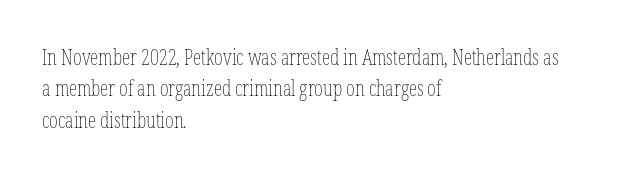
Each row of text sits above clean, open space. Italic? Not at all — the glyphs are vertical. Typeset ragged right — the left edge is the straight one. Each word holds together tightly as a unit, with standard inter-letter gaps. Interline gaps are of average width in this sample.
